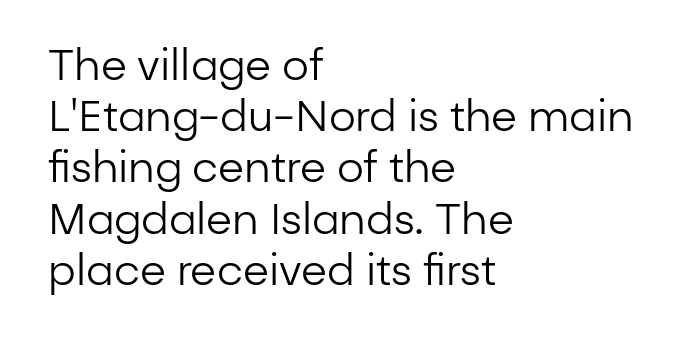
Q: Is the text bold? A: No.
Q: Is the text italic (slanted)? A: No, it is upright.
Q: Is the typeface a serif or a sans-serif typeface? A: Sans-serif.
Q: Is the text underlined? A: No.
Q: How is the paragraph aligned? A: Left-aligned.
Q: Is the spacing between letters normal or unusually wide? A: Normal.
Q: Width (condensed, normal, or wide)? A: Normal.
Q: Stroke contrast? A: Low.
Q: x-height? A: Medium.
Q: Monospaced? A: No.
